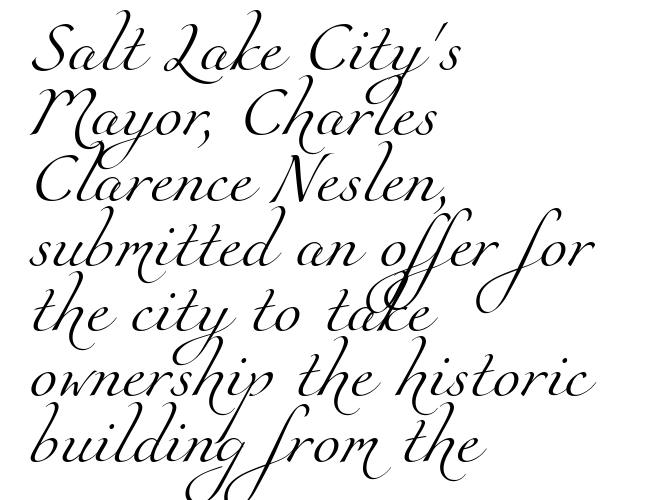
{"serif": "yes", "bold": "no", "weight": "light", "width": "normal", "stroke_contrast": "medium", "x_height": "small", "monospaced": "no", "underline": "no", "align": "left", "line_spacing": "normal", "line_spacing_ratio": 1.28, "letter_spacing": "normal", "letter_spacing_em": 0.0, "glyph_px": 51}
